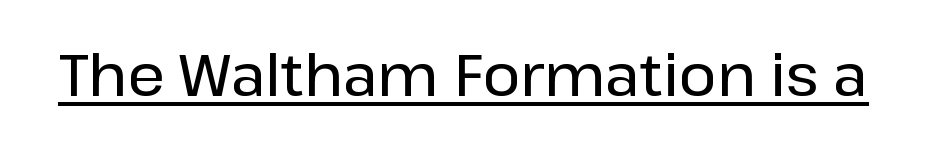
Q: Is the text italic (slanted)? A: No, it is upright.
Q: Is the typeface a serif or a sans-serif typeface? A: Sans-serif.
Q: Is the text underlined? A: Yes.
Q: Is the spacing between letters normal or unusually wide? A: Normal.
Q: Width (condensed, normal, or wide)? A: Normal.
Q: Stroke contrast? A: Low.
Q: x-height? A: Medium.
Q: Monospaced? A: No.
